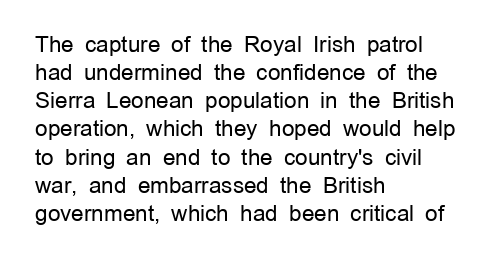
{"italic": "no", "bold": "no", "underline": "no", "align": "left", "line_spacing": "normal", "line_spacing_ratio": 1.28, "letter_spacing": "normal", "letter_spacing_em": 0.0, "glyph_px": 22}
